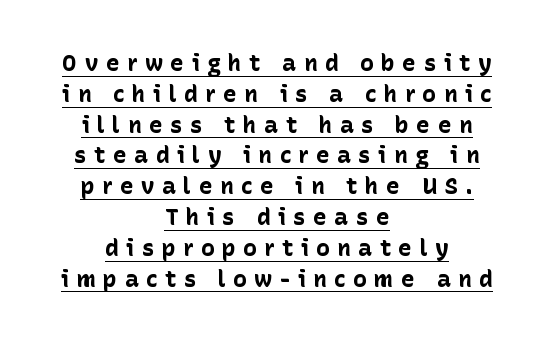
{"italic": "no", "bold": "yes", "underline": "yes", "align": "center", "line_spacing": "normal", "line_spacing_ratio": 1.34, "letter_spacing": "wide", "letter_spacing_em": 0.32, "glyph_px": 23}
